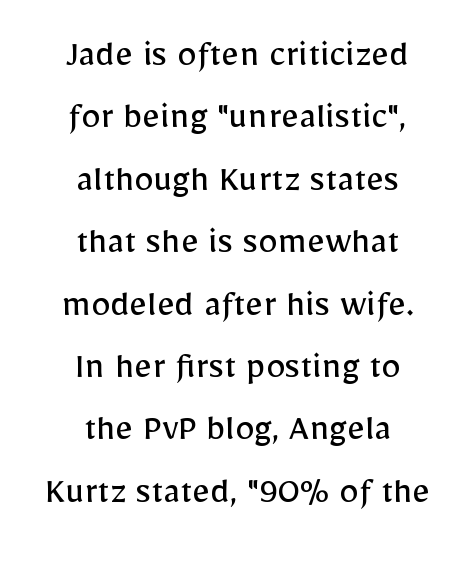
The image shows 39 px regular-weight sans-serif type, upright; set centered, normal line spacing (1.6x), normal letter spacing, not underlined; low stroke contrast and a medium x-height.
